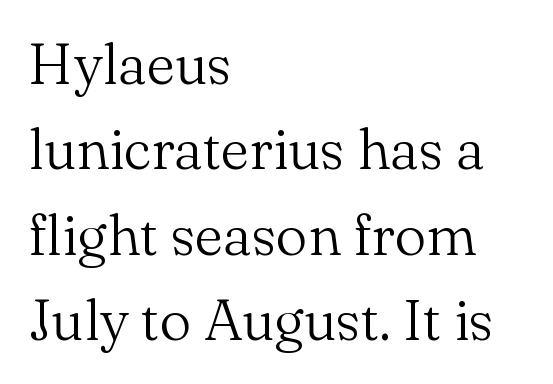
Q: Is the text bold? A: No.
Q: Is the text italic (slanted)? A: No, it is upright.
Q: Is the typeface a serif or a sans-serif typeface? A: Serif.
Q: Is the text underlined? A: No.
Q: How is the paragraph aligned? A: Left-aligned.
Q: Is the spacing between letters normal or unusually wide? A: Normal.
Q: Is the spacing between lines tight, normal or loose? A: Normal.
Q: Width (condensed, normal, or wide)? A: Normal.
Q: Stroke contrast? A: Medium.
Q: x-height? A: Small.
Q: Monospaced? A: No.
